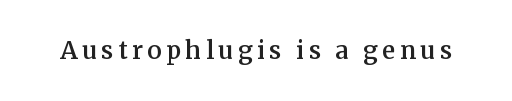
The characters look somewhat weighty, a semibold short of true bold. The strip under each line holds only bare page. Vertical strokes here are truly vertical.
